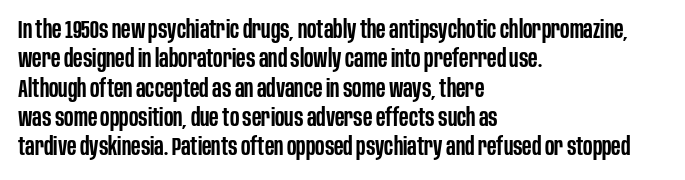
{"italic": "no", "bold": "semi", "underline": "no", "align": "left", "line_spacing_ratio": 1.22, "letter_spacing": "normal", "letter_spacing_em": 0.0, "glyph_px": 24}
